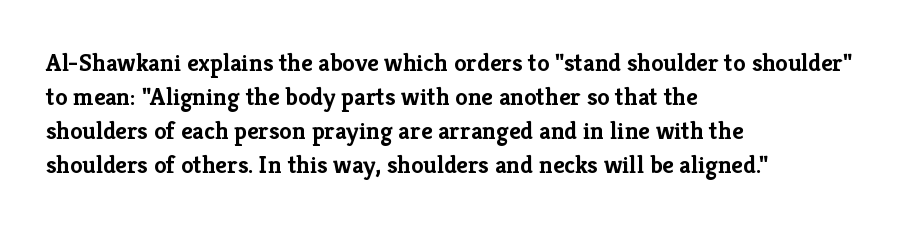
{"italic": "no", "bold": "yes", "underline": "no", "align": "left", "line_spacing": "normal", "line_spacing_ratio": 1.36, "letter_spacing": "normal", "letter_spacing_em": 0.0, "glyph_px": 25}
